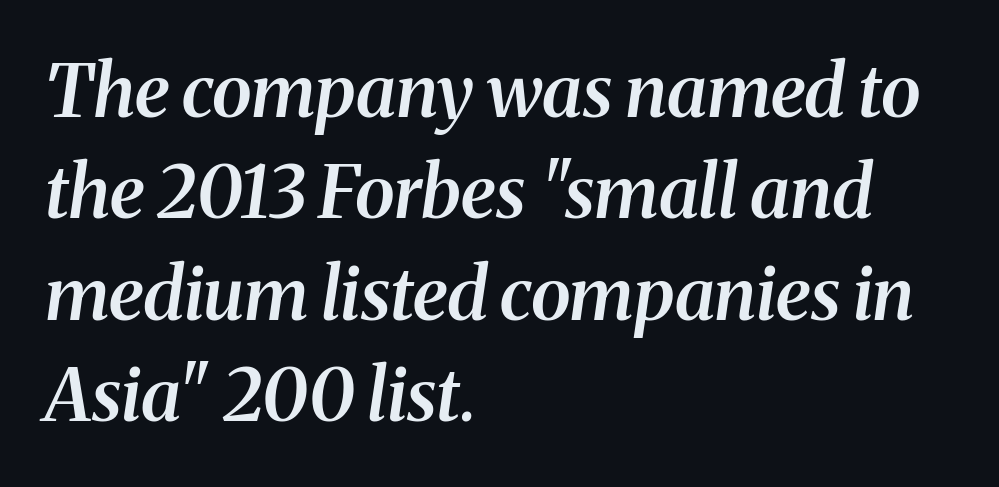
Q: Is the text bold? A: Semi-bold.
Q: Is the text italic (slanted)? A: Yes, it leans right by about 8 degrees.
Q: Is the typeface a serif or a sans-serif typeface? A: Serif.
Q: Is the text underlined? A: No.
Q: How is the paragraph aligned? A: Left-aligned.
Q: Is the spacing between letters normal or unusually wide? A: Normal.
Q: Is the spacing between lines tight, normal or loose? A: Normal.
Q: Width (condensed, normal, or wide)? A: Normal.
Q: Stroke contrast? A: Medium.
Q: x-height? A: Medium.
Q: Monospaced? A: No.
